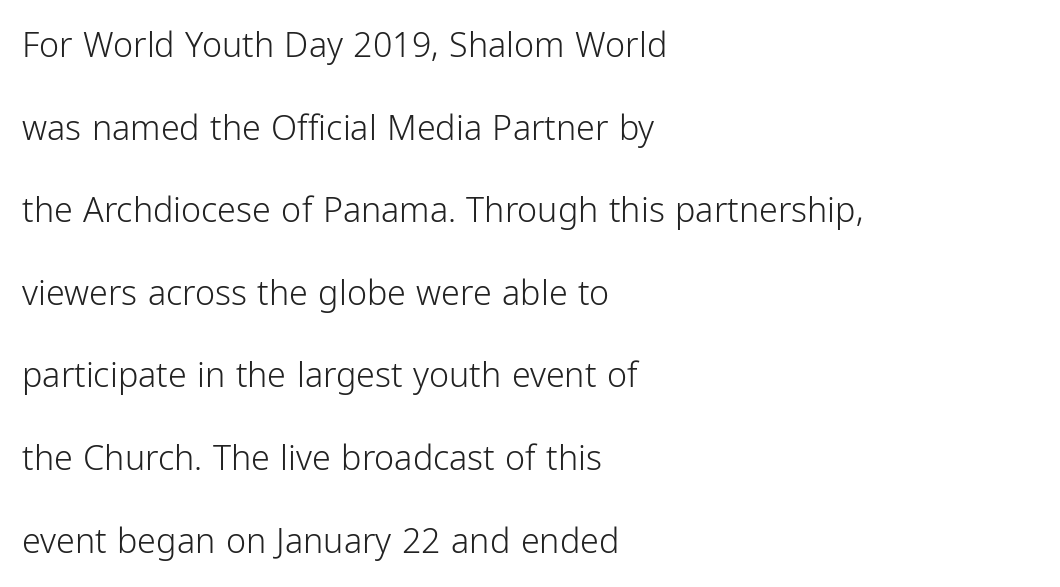
The image shows 34 px light, condensed sans-serif type, upright; set left-aligned, loose line spacing (2.43x), normal letter spacing, not underlined; low stroke contrast and a medium x-height.
